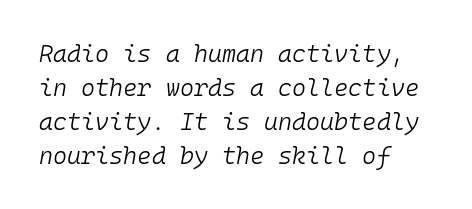
Q: Is the text bold? A: No.
Q: Is the text italic (slanted)? A: Yes, it leans right by about 10 degrees.
Q: Is the text underlined? A: No.
Q: How is the paragraph aligned? A: Left-aligned.
Q: Is the spacing between letters normal or unusually wide? A: Normal.
Q: Is the spacing between lines tight, normal or loose? A: Normal.
